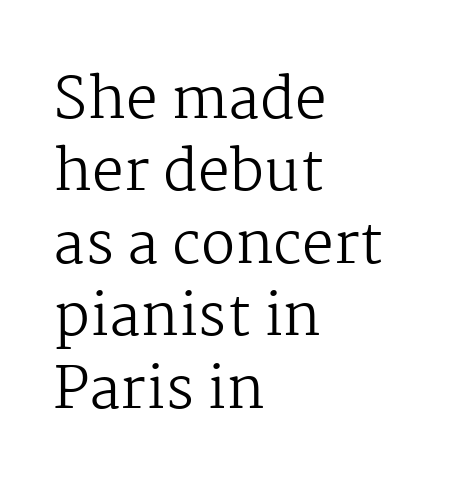
Q: Is the text bold? A: No.
Q: Is the text italic (slanted)? A: No, it is upright.
Q: Is the typeface a serif or a sans-serif typeface? A: Serif.
Q: Is the text underlined? A: No.
Q: How is the paragraph aligned? A: Left-aligned.
Q: Is the spacing between letters normal or unusually wide? A: Normal.
Q: Is the spacing between lines tight, normal or loose? A: Normal.
Q: Width (condensed, normal, or wide)? A: Normal.
Q: Stroke contrast? A: Medium.
Q: x-height? A: Medium.
Q: Monospaced? A: No.
